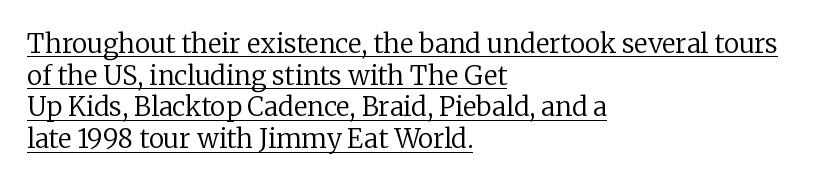
{"italic": "no", "bold": "no", "underline": "yes", "align": "left", "line_spacing_ratio": 1.22, "letter_spacing": "normal", "letter_spacing_em": 0.0, "glyph_px": 26}
